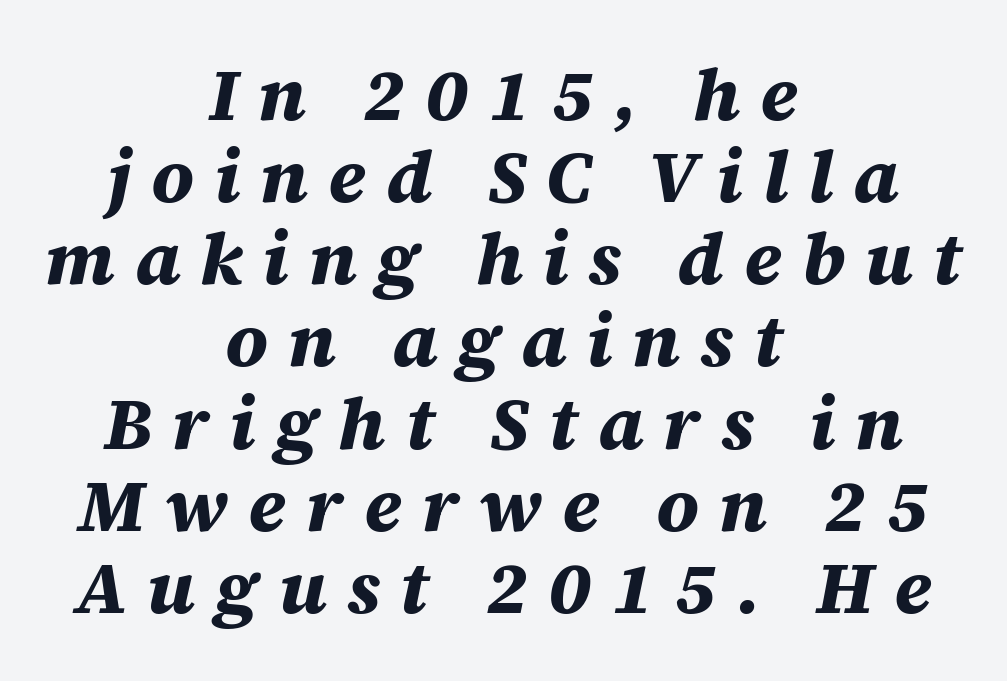
The image shows 74 px bold type, italic (leaning right); set centered, tight line spacing (1.11x), unusually wide letter spacing (+0.27 em), not underlined; medium stroke contrast and a large x-height.
